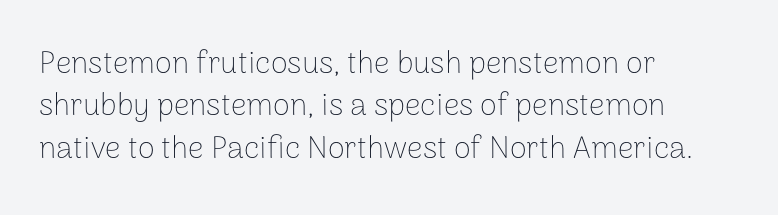
Think of a printed novel: that variable character pitch is what you see here. Lines of text with bare space underneath. Weight: regular or lighter. A student would call this left alignment; a typographer would say flush left, rag right. Grotesque or geometric, the face here clearly has no serifs.
